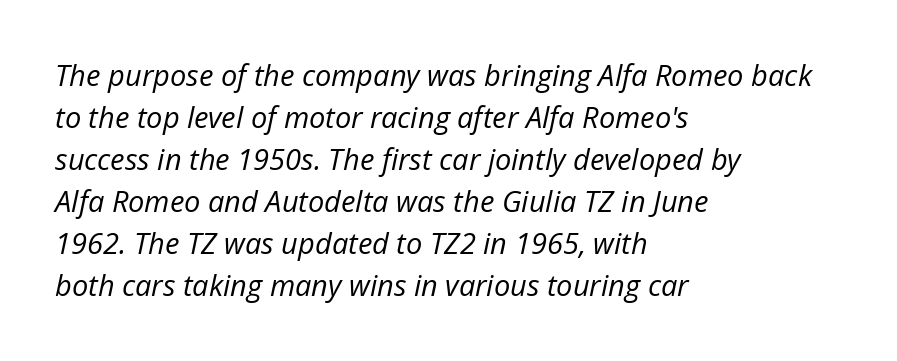
The typesetter chose a ragged-right arrangement here. Looks like regular typesetting: each glyph gets only the width it needs. Interline gaps are of average width in this sample. The passage shown leans; its letterforms are oblique. The line texture is even and compact thanks to regular tracking.
